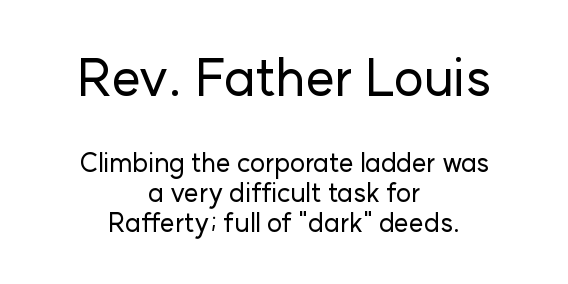
Q: Is the text italic (slanted)? A: No, it is upright.
Q: Is the typeface a serif or a sans-serif typeface? A: Sans-serif.
Q: Is the text underlined? A: No.
Q: How is the paragraph aligned? A: Centered.
Q: Is the spacing between letters normal or unusually wide? A: Normal.
Q: Which block of text is set in a larger size, the first (top) or the second (bottom)? A: The first (top) one.
Q: Width (condensed, normal, or wide)? A: Normal.
Q: Stroke contrast? A: Low.
Q: x-height? A: Medium.
Q: Monospaced? A: No.
